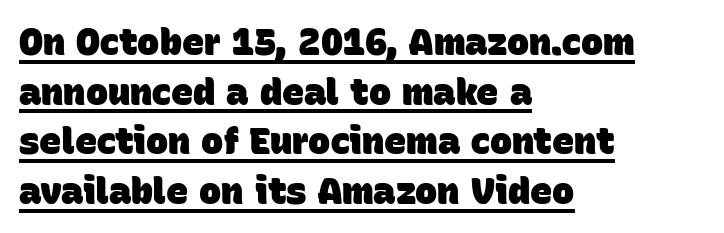
The image shows 37 px heavy sans-serif type; set left-aligned, normal line spacing (1.34x), normal letter spacing, underlined; low stroke contrast and a large x-height.
